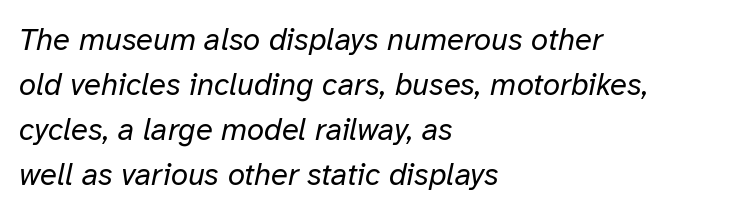
{"italic": "yes", "lean": "right", "slant_degrees": 12, "bold": "no", "weight": "regular", "width": "normal", "stroke_contrast": "low", "x_height": "medium", "monospaced": "no", "underline": "no", "align": "left", "line_spacing": "normal", "line_spacing_ratio": 1.45, "letter_spacing": "normal", "letter_spacing_em": 0.0, "glyph_px": 31}
